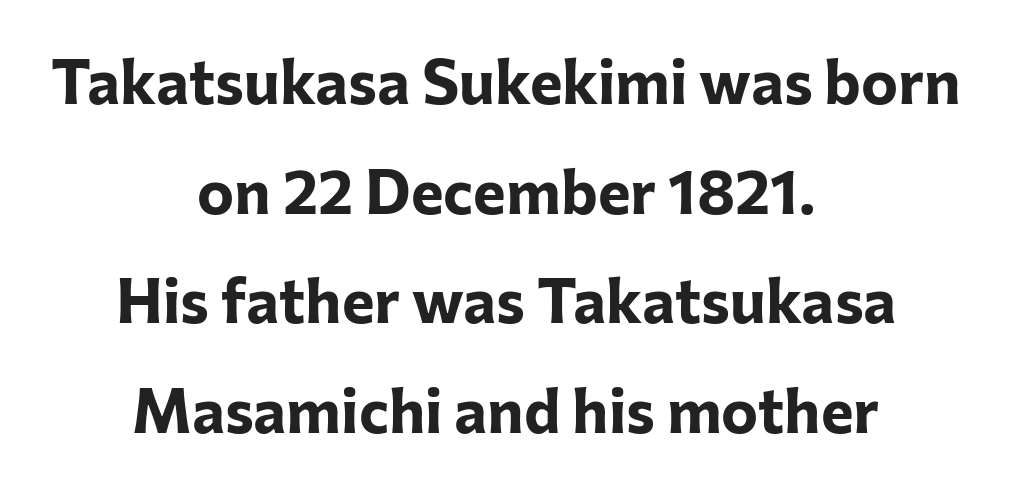
{"serif": "no", "italic": "no", "bold": "yes", "weight": "bold", "width": "normal", "stroke_contrast": "low", "x_height": "medium", "monospaced": "no", "underline": "no", "align": "center", "line_spacing_ratio": 1.77, "letter_spacing": "normal", "letter_spacing_em": 0.0, "glyph_px": 62}
